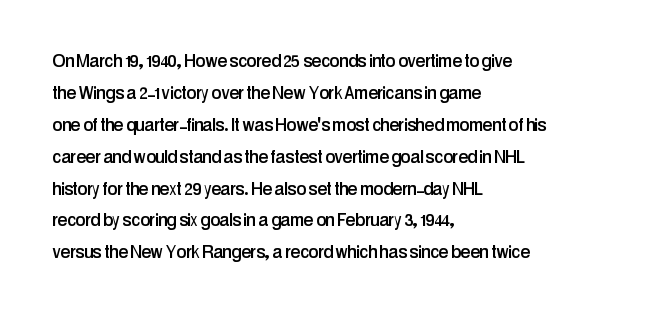
Left-aligned paragraph, ragged on the right. Rendered with straight, roman letterforms. Successive baselines arrive at the customary interval. Descenders are the only things crossing below the line. Is the letter spacing exaggerated? No — it looks like the ordinary default.
